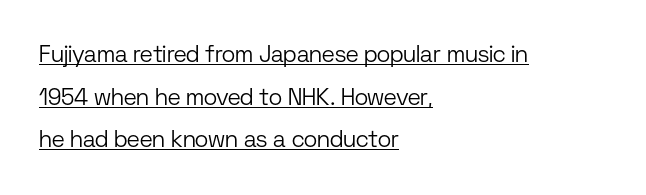
{"italic": "no", "bold": "no", "underline": "yes", "align": "left", "line_spacing_ratio": 1.85, "letter_spacing": "normal", "letter_spacing_em": 0.0, "glyph_px": 23}
